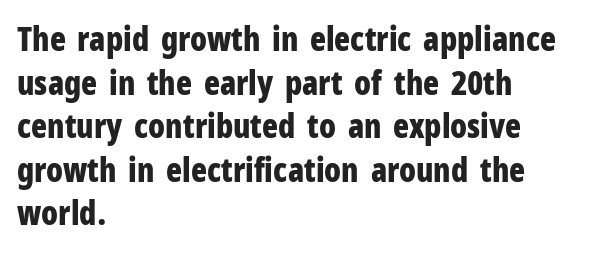
{"serif": "no", "italic": "no", "bold": "yes", "weight": "bold", "width": "condensed", "stroke_contrast": "low", "x_height": "medium", "monospaced": "no", "underline": "no", "align": "left", "line_spacing": "normal", "line_spacing_ratio": 1.32, "letter_spacing": "normal", "letter_spacing_em": 0.0, "glyph_px": 33}
